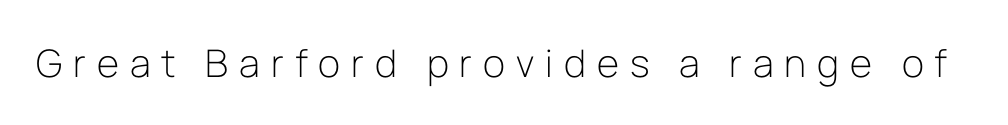
Character widths vary here, with narrow letters taking less room than wide ones. Stroke mass is kept to a normal reading level or below. This sample uses expanded letter spacing, leaving extra air between glyphs. Every character sits straight up, as roman type does. Look at the bottom of the vertical strokes: they stop flat, with no serifs. A bare baseline throughout the passage.
